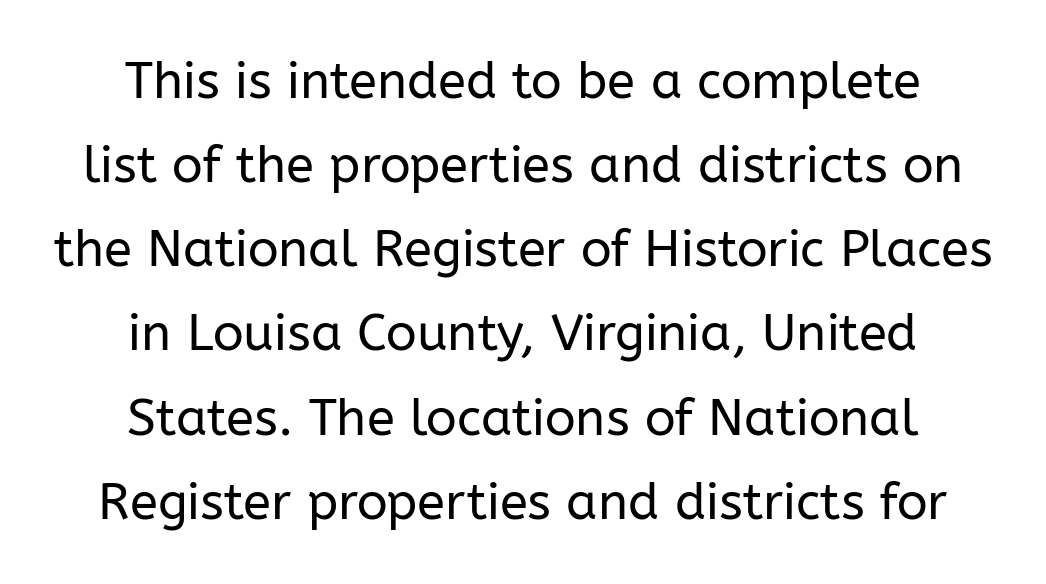
{"serif": "no", "italic": "no", "bold": "no", "weight": "regular", "width": "normal", "stroke_contrast": "low", "x_height": "medium", "monospaced": "no", "underline": "no", "align": "center", "line_spacing": "normal", "line_spacing_ratio": 1.65, "letter_spacing": "normal", "letter_spacing_em": 0.0, "glyph_px": 51}
